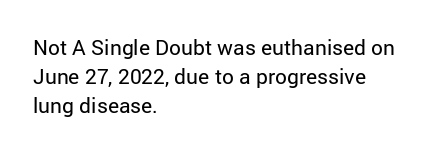
Each new line begins a customary step beneath the previous one. Stems here are at most as thick as an everyday book face. Words appear dense and cohesive because spacing is normal. Descenders hang freely into open space. The axis of the letterforms is exactly vertical.
